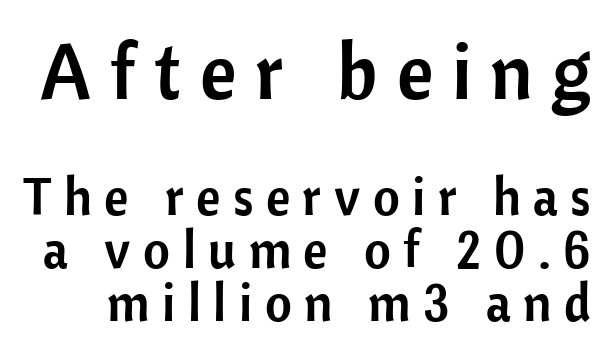
Does extra space separate the letters? Yes, quite a lot of it. Observe the absence of serifs on each vertical stroke in this sample. Ordinary non-slanted type is in use. The gap between lines stays unmarked. The lines are packed closely together with very little leading.
